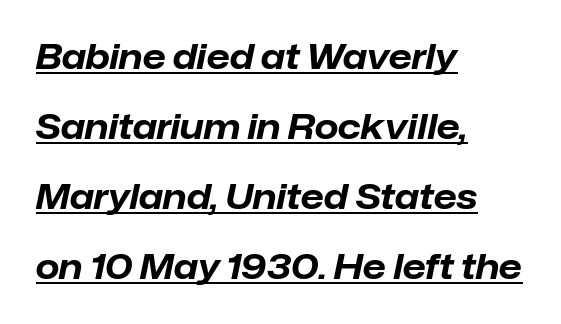
{"italic": "yes", "lean": "right", "slant_degrees": 12, "bold": "yes", "weight": "bold", "width": "normal", "stroke_contrast": "low", "x_height": "medium", "monospaced": "no", "underline": "yes", "align": "left", "line_spacing": "loose", "line_spacing_ratio": 2.06, "letter_spacing": "normal", "letter_spacing_em": 0.0, "glyph_px": 34}
